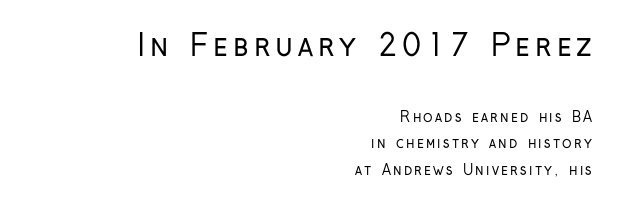
The image shows 30 px regular-weight, condensed sans-serif type, upright; set right-aligned, loose line spacing (1.92x), not underlined; the first (top) block is 2.14x larger; low stroke contrast and a medium x-height.
